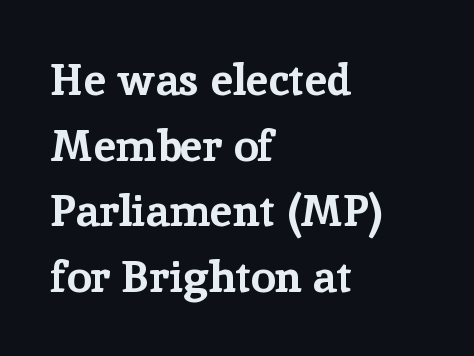
Q: Is the text bold? A: Yes.
Q: Is the text italic (slanted)? A: No, it is upright.
Q: Is the typeface a serif or a sans-serif typeface? A: Serif.
Q: Is the text underlined? A: No.
Q: How is the paragraph aligned? A: Left-aligned.
Q: Is the spacing between letters normal or unusually wide? A: Normal.
Q: Is the spacing between lines tight, normal or loose? A: Normal.
Q: Width (condensed, normal, or wide)? A: Normal.
Q: Stroke contrast? A: Low.
Q: x-height? A: Medium.
Q: Monospaced? A: No.
